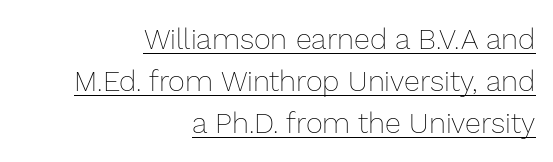
The image shows 29 px thin type, upright; set right-aligned, normal line spacing (1.45x), normal letter spacing, underlined; low stroke contrast and a medium x-height.
